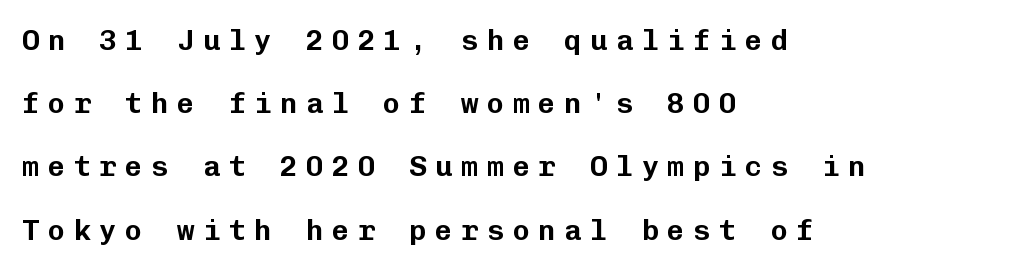
Q: Is the text italic (slanted)? A: No, it is upright.
Q: Is the typeface a serif or a sans-serif typeface? A: Sans-serif.
Q: Is the text underlined? A: No.
Q: How is the paragraph aligned? A: Left-aligned.
Q: Is the spacing between letters normal or unusually wide? A: Unusually wide.
Q: Is the spacing between lines tight, normal or loose? A: Loose.
Q: Width (condensed, normal, or wide)? A: Normal.
Q: Stroke contrast? A: Low.
Q: x-height? A: Medium.
Q: Monospaced? A: Yes.
